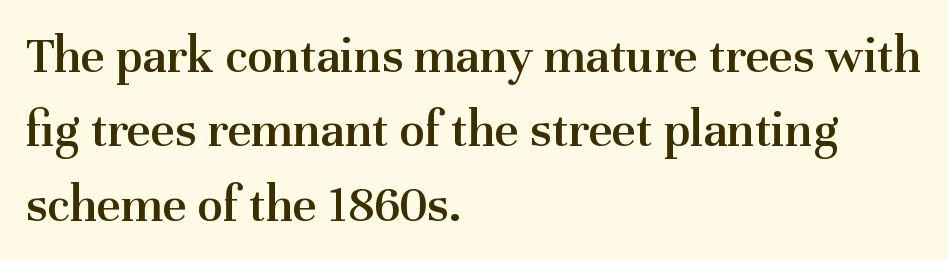
Q: Is the text bold? A: Semi-bold.
Q: Is the text italic (slanted)? A: No, it is upright.
Q: Is the typeface a serif or a sans-serif typeface? A: Serif.
Q: Is the text underlined? A: No.
Q: How is the paragraph aligned? A: Left-aligned.
Q: Is the spacing between letters normal or unusually wide? A: Normal.
Q: Is the spacing between lines tight, normal or loose? A: Normal.
Q: Width (condensed, normal, or wide)? A: Normal.
Q: Stroke contrast? A: Medium.
Q: x-height? A: Medium.
Q: Monospaced? A: No.
